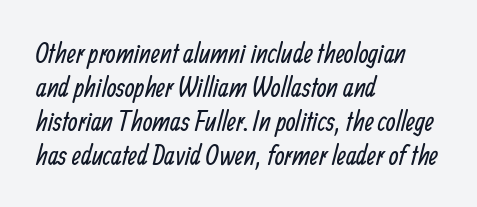
Q: Is the text bold? A: No.
Q: Is the typeface a serif or a sans-serif typeface? A: Sans-serif.
Q: Is the text underlined? A: No.
Q: How is the paragraph aligned? A: Left-aligned.
Q: Is the spacing between letters normal or unusually wide? A: Normal.
Q: Width (condensed, normal, or wide)? A: Condensed.
Q: Stroke contrast? A: Low.
Q: x-height? A: Medium.
Q: Monospaced? A: No.
